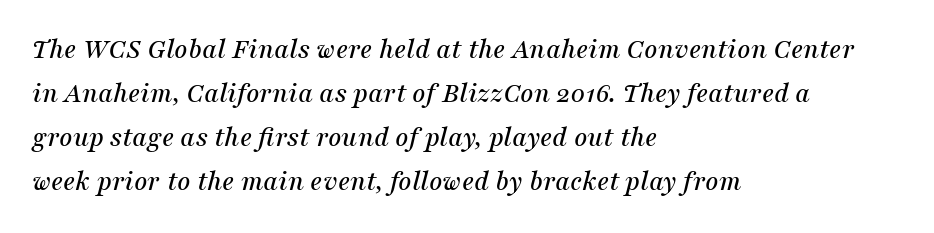
Q: Is the text italic (slanted)? A: Yes, it leans right by about 16 degrees.
Q: Is the typeface a serif or a sans-serif typeface? A: Serif.
Q: Is the text underlined? A: No.
Q: How is the paragraph aligned? A: Left-aligned.
Q: Is the spacing between letters normal or unusually wide? A: Normal.
Q: Is the spacing between lines tight, normal or loose? A: Normal.
Q: Width (condensed, normal, or wide)? A: Normal.
Q: Stroke contrast? A: Medium.
Q: x-height? A: Medium.
Q: Monospaced? A: No.
